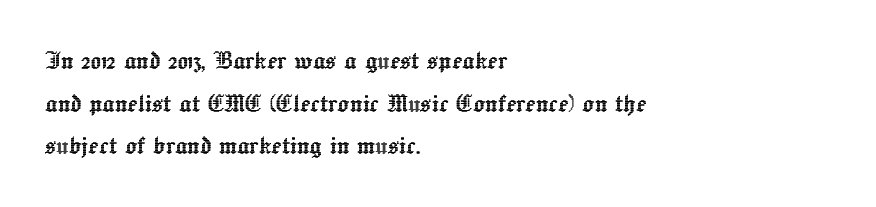
Each word holds together tightly as a unit, with standard inter-letter gaps. Decoration check: the copy has no underline. How would I describe the line gaps? Plain and ordinary. This is the regular roman posture of the typeface.
